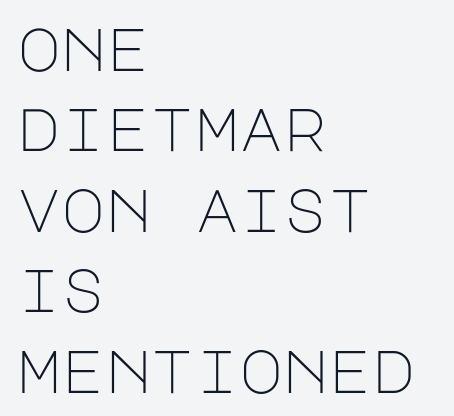
Q: Is the text bold? A: No.
Q: Is the text italic (slanted)? A: No, it is upright.
Q: Is the typeface a serif or a sans-serif typeface? A: Sans-serif.
Q: Is the text underlined? A: No.
Q: How is the paragraph aligned? A: Left-aligned.
Q: Is the spacing between letters normal or unusually wide? A: Normal.
Q: Is the spacing between lines tight, normal or loose? A: Normal.
Q: Width (condensed, normal, or wide)? A: Normal.
Q: Stroke contrast? A: Low.
Q: x-height? A: Large.
